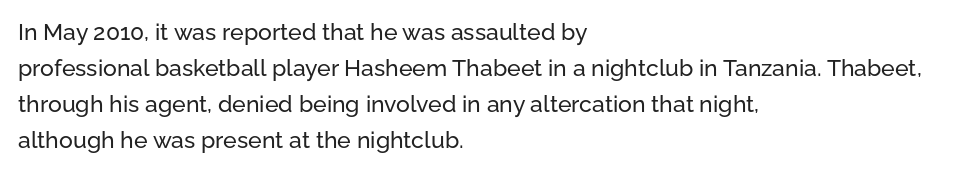
The image shows 23 px text type, upright; set left-aligned, normal line spacing (1.56x), normal letter spacing, not underlined.
